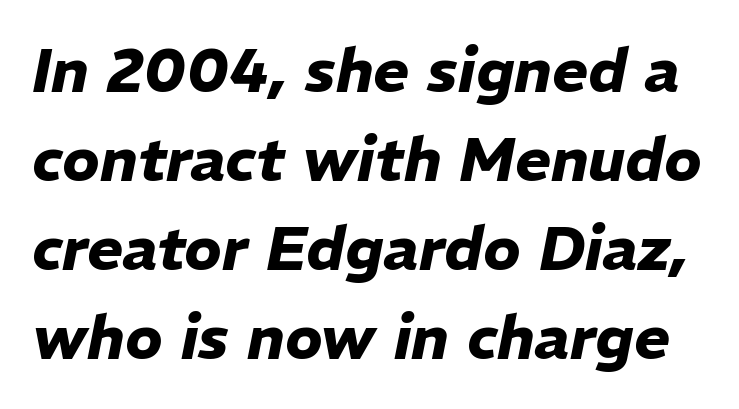
{"italic": "yes", "lean": "right", "slant_degrees": 11, "bold": "yes", "weight": "heavy", "width": "normal", "stroke_contrast": "low", "x_height": "medium", "monospaced": "no", "underline": "no", "line_spacing": "normal", "line_spacing_ratio": 1.46, "letter_spacing": "normal", "letter_spacing_em": 0.0, "glyph_px": 61}
